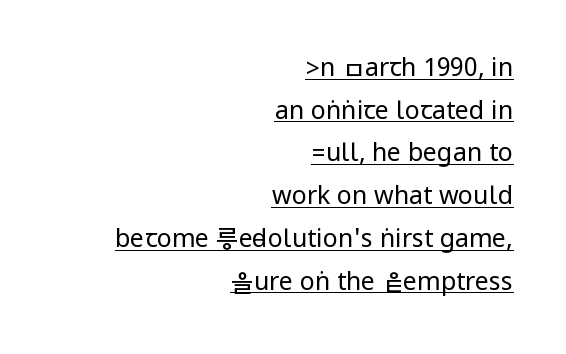
Letter spacing: default. Think standard paragraph weight, or any step lighter than that. A student would call this right alignment; a typographer would say flush right, rag left. Emphasis is given by a line drawn under the lettering. Ascenders rise straight up at ninety degrees.
